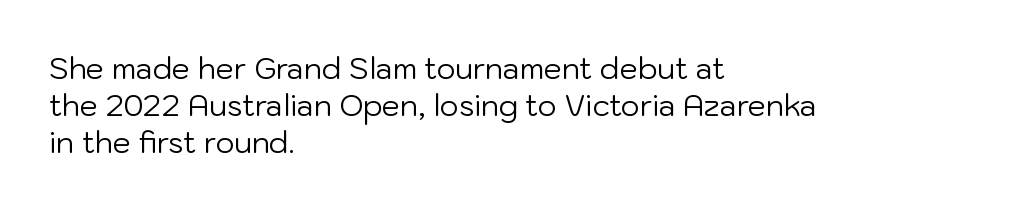
Q: Is the text bold? A: No.
Q: Is the text italic (slanted)? A: No, it is upright.
Q: Is the typeface a serif or a sans-serif typeface? A: Sans-serif.
Q: Is the text underlined? A: No.
Q: How is the paragraph aligned? A: Left-aligned.
Q: Is the spacing between letters normal or unusually wide? A: Normal.
Q: Is the spacing between lines tight, normal or loose? A: Normal.
Q: Width (condensed, normal, or wide)? A: Normal.
Q: Stroke contrast? A: Low.
Q: x-height? A: Medium.
Q: Monospaced? A: No.
